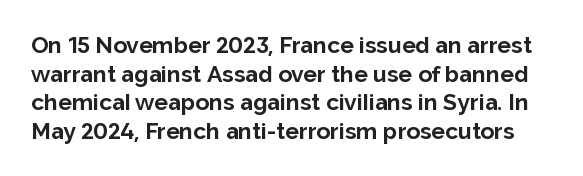
Q: Is the text bold? A: Yes.
Q: Is the text italic (slanted)? A: No, it is upright.
Q: Is the text underlined? A: No.
Q: Is the spacing between letters normal or unusually wide? A: Normal.
